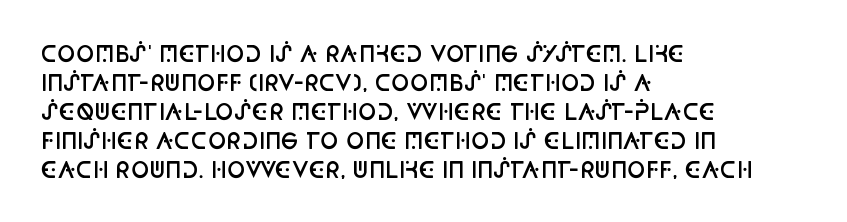
The image shows 22 px text type, upright; set left-aligned, normal line spacing (1.32x), normal letter spacing, not underlined.
